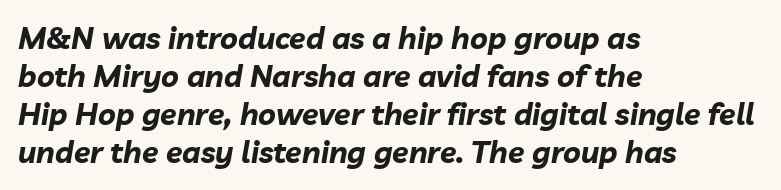
{"italic": "yes", "lean": "right", "slant_degrees": 10, "bold": "yes", "weight": "bold", "width": "normal", "stroke_contrast": "low", "x_height": "medium", "monospaced": "no", "underline": "no", "align": "left", "line_spacing": "normal", "line_spacing_ratio": 1.27, "letter_spacing": "normal", "letter_spacing_em": 0.0, "glyph_px": 30}
